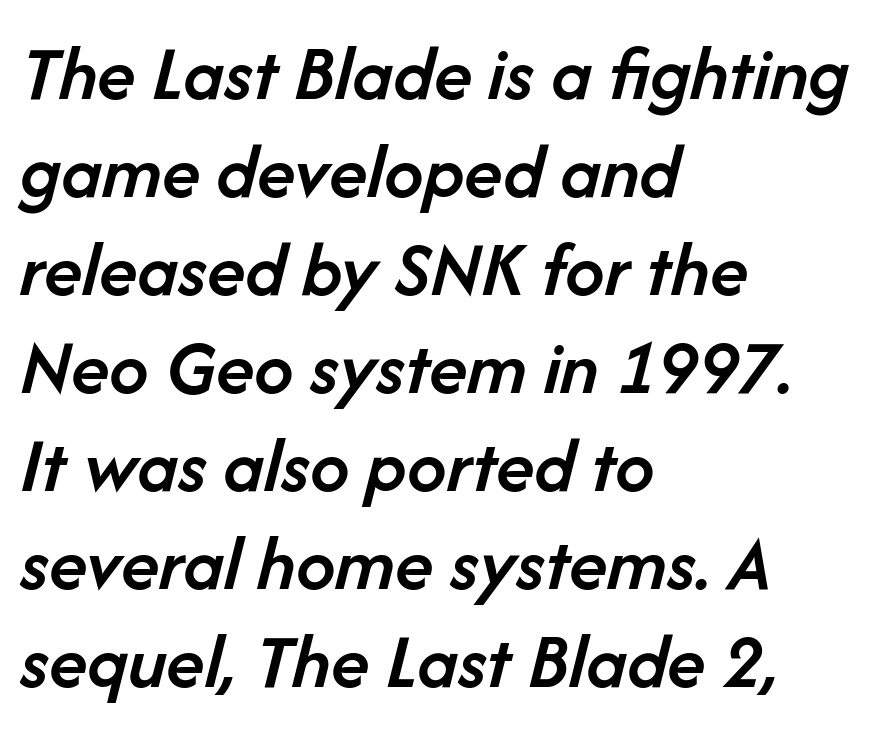
The image shows 79 px semibold type, italic (leaning right); set left-aligned, line spacing 1.24x, normal letter spacing, not underlined; low stroke contrast and a medium x-height.
